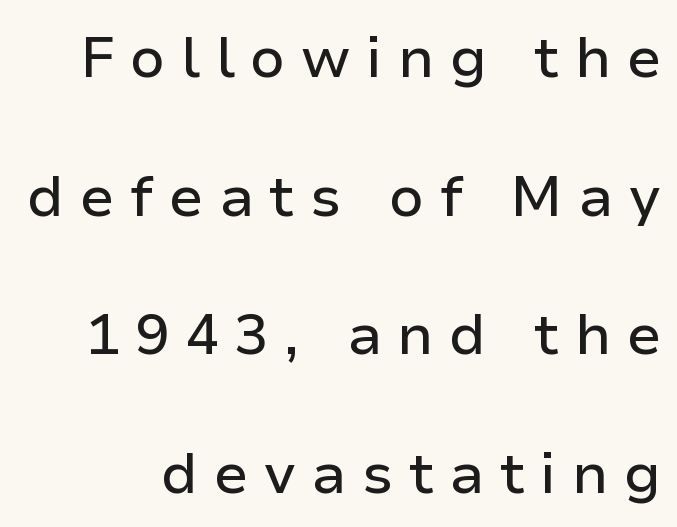
The specimen reads as upright at a glance. If you measured baseline to baseline, you'd find a long distance. Check where the strokes stop: nothing finishes them off — pure sans. Beneath every word, the page is bare. Glyph-to-glyph distance is far greater than everyday printed text.
